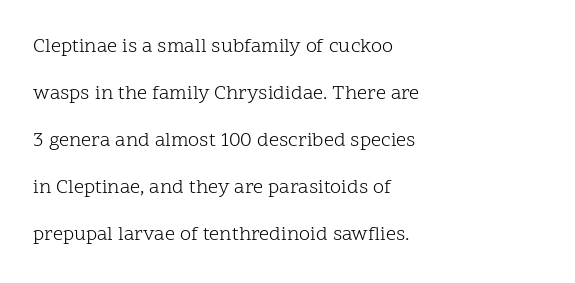
The image shows 20 px text type, upright; set left-aligned, loose line spacing (2.35x), normal letter spacing, not underlined.
